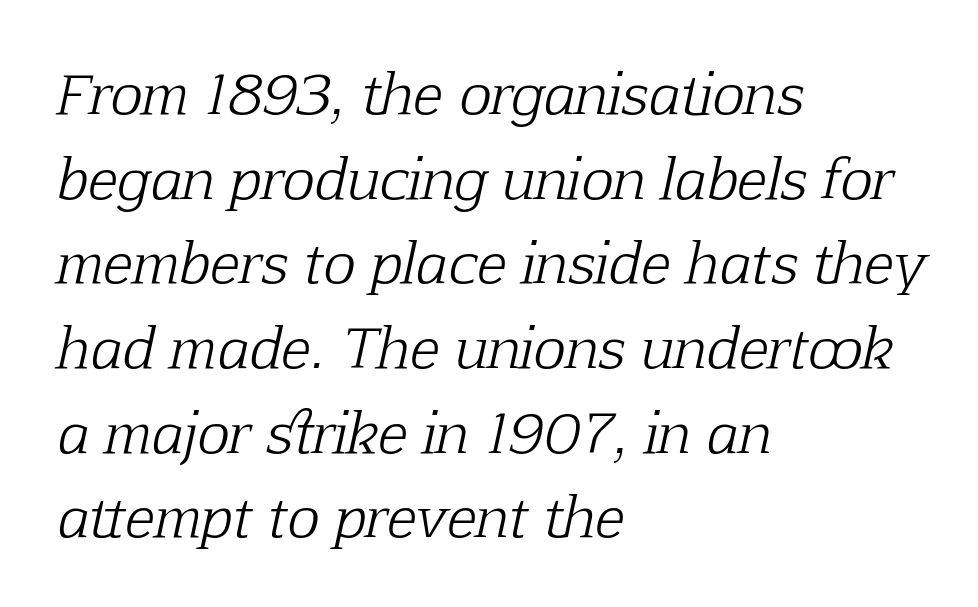
{"serif": "yes", "italic": "yes", "lean": "right", "slant_degrees": 12, "bold": "no", "weight": "light", "width": "normal", "stroke_contrast": "low", "x_height": "medium", "monospaced": "no", "underline": "no", "align": "left", "line_spacing": "normal", "line_spacing_ratio": 1.54, "letter_spacing": "normal", "letter_spacing_em": 0.0, "glyph_px": 55}
